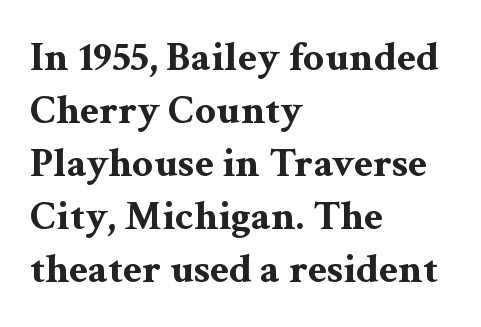
The image shows 42 px bold, wide serif type, upright; set left-aligned, normal line spacing (1.26x), normal letter spacing, not underlined; medium stroke contrast and a medium x-height.
